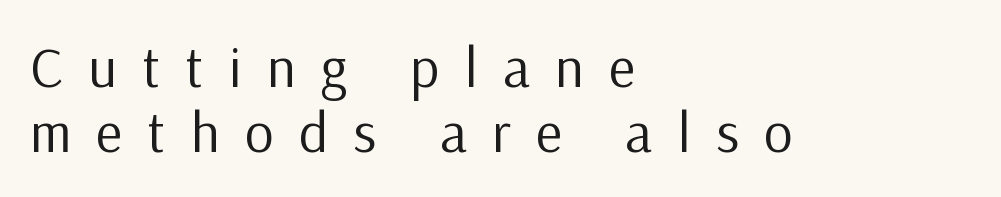
This sample trades vertical openness for compactness between lines. A student would call this left alignment; a typographer would say flush left, rag right. The strokes carry an ordinary text weight at most. Is this a fixed-width face? No — the glyphs have proportional, varying widths.
